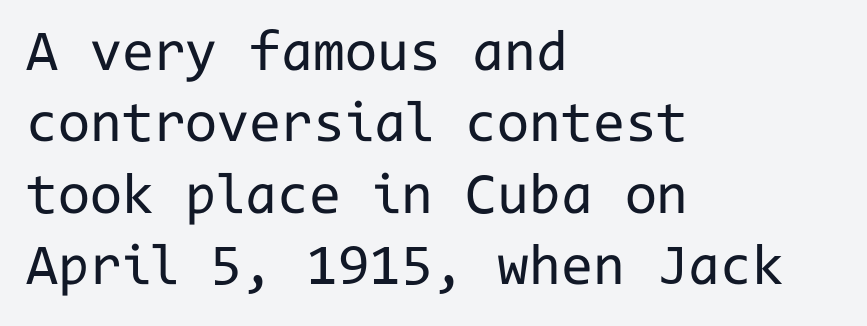
The image shows 58 px regular-weight sans-serif type, upright, monospaced; set left-aligned, line spacing 1.23x, normal letter spacing, not underlined; low stroke contrast and a medium x-height.
